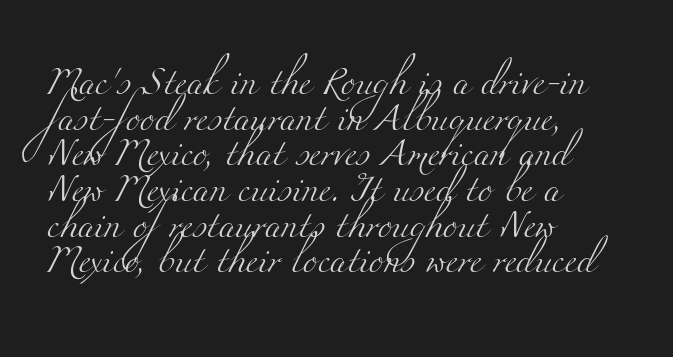
{"bold": "no", "underline": "no", "align": "left", "line_spacing": "normal", "line_spacing_ratio": 1.32, "letter_spacing": "normal", "letter_spacing_em": 0.0, "glyph_px": 27}
